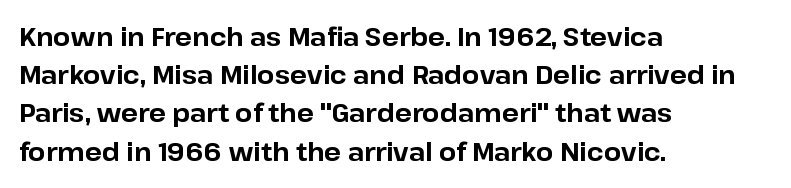
Q: Is the text bold? A: Yes.
Q: Is the text italic (slanted)? A: No, it is upright.
Q: Is the text underlined? A: No.
Q: How is the paragraph aligned? A: Left-aligned.
Q: Is the spacing between letters normal or unusually wide? A: Normal.
Q: Is the spacing between lines tight, normal or loose? A: Normal.
